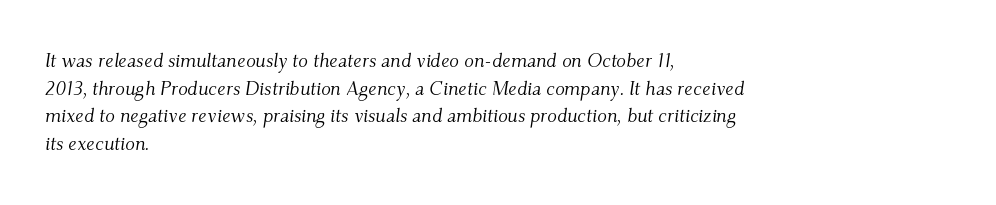
Q: Is the text bold? A: No.
Q: Is the text italic (slanted)? A: Yes, it leans right by about 9 degrees.
Q: Is the text underlined? A: No.
Q: How is the paragraph aligned? A: Left-aligned.
Q: Is the spacing between letters normal or unusually wide? A: Normal.
Q: Is the spacing between lines tight, normal or loose? A: Normal.
